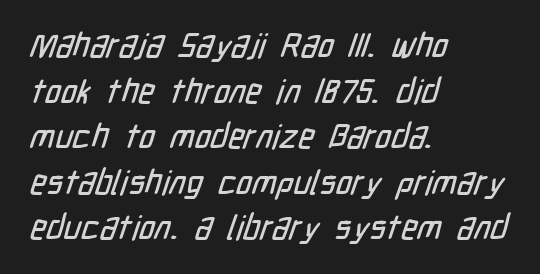
The image shows 34 px condensed sans-serif type; set left-aligned, normal line spacing (1.34x), normal letter spacing, not underlined; low stroke contrast and a medium x-height.
